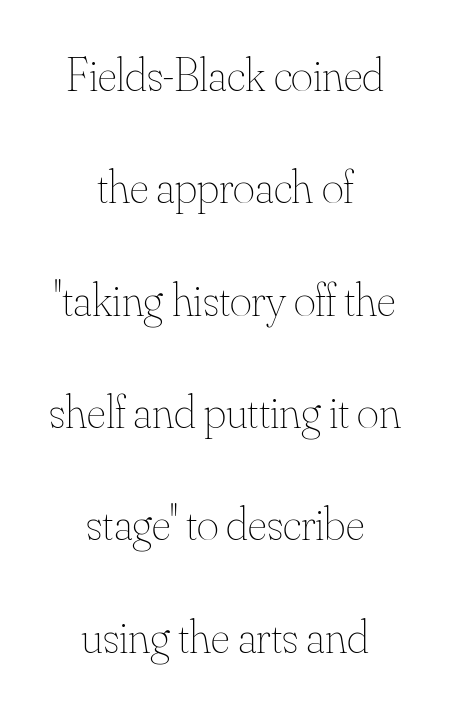
Q: Is the text bold? A: No.
Q: Is the text italic (slanted)? A: No, it is upright.
Q: Is the text underlined? A: No.
Q: How is the paragraph aligned? A: Centered.
Q: Is the spacing between letters normal or unusually wide? A: Normal.
Q: Is the spacing between lines tight, normal or loose? A: Loose.
Q: Width (condensed, normal, or wide)? A: Normal.
Q: Stroke contrast? A: Medium.
Q: x-height? A: Small.
Q: Monospaced? A: No.
